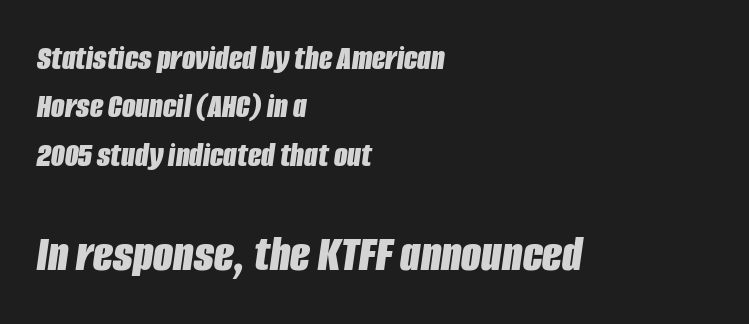
A full-strength bold gives these letters their thick strokes. Emphasis-style slanted type is in use. Quick note: interline space is typical. Words appear dense and cohesive because spacing is normal. The space directly below the letters is spotless. The typesetter chose a ragged-right arrangement here.
